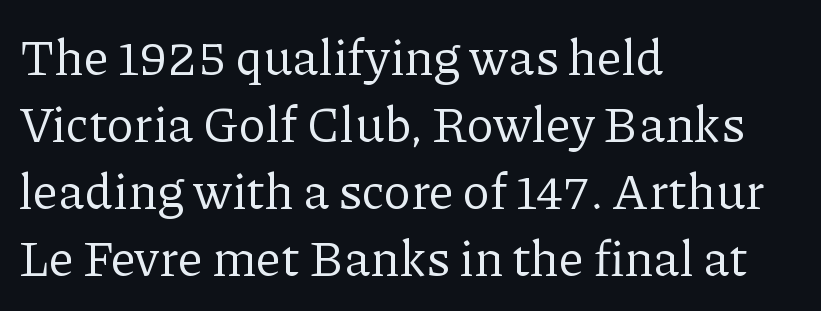
{"serif": "yes", "italic": "no", "bold": "no", "weight": "regular", "width": "normal", "stroke_contrast": "low", "x_height": "medium", "monospaced": "no", "underline": "no", "align": "left", "line_spacing": "normal", "line_spacing_ratio": 1.34, "letter_spacing": "normal", "letter_spacing_em": 0.0, "glyph_px": 50}
